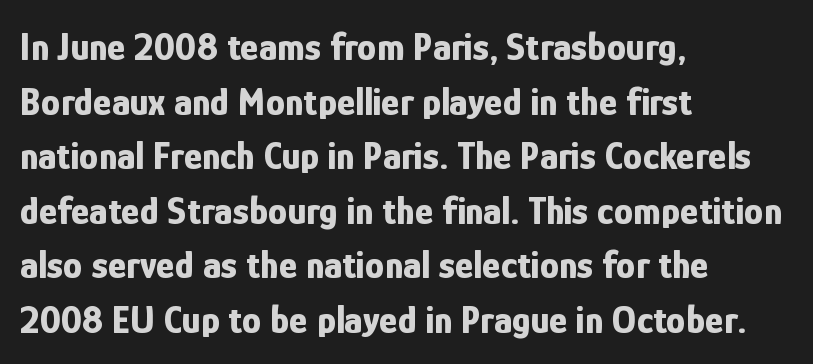
{"serif": "no", "italic": "no", "bold": "yes", "weight": "bold", "width": "condensed", "stroke_contrast": "low", "x_height": "medium", "monospaced": "no", "underline": "no", "align": "left", "line_spacing": "normal", "line_spacing_ratio": 1.4, "letter_spacing": "normal", "letter_spacing_em": 0.0, "glyph_px": 39}
